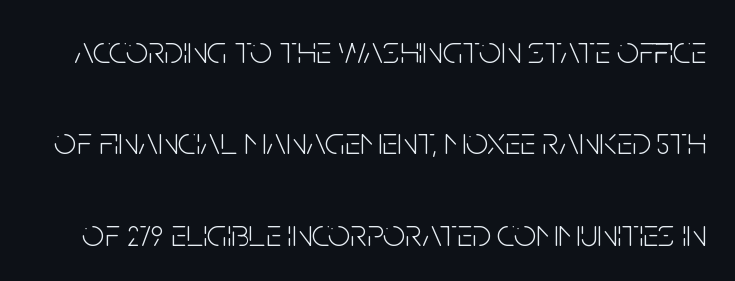
Q: Is the text bold? A: No.
Q: Is the text italic (slanted)? A: No, it is upright.
Q: Is the typeface a serif or a sans-serif typeface? A: Sans-serif.
Q: Is the text underlined? A: No.
Q: Is the spacing between letters normal or unusually wide? A: Normal.
Q: Is the spacing between lines tight, normal or loose? A: Loose.
Q: Width (condensed, normal, or wide)? A: Condensed.
Q: Stroke contrast? A: Low.
Q: x-height? A: Large.
Q: Monospaced? A: No.
